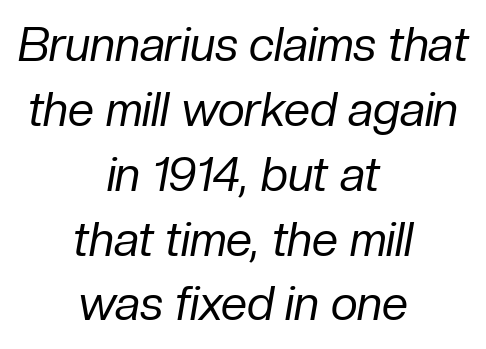
What's the leading like? Ordinary, nothing unusual. The foot of each line stays bare and open. No chunkiness to these letters — they're not bold. Designer's note — italics engaged.
